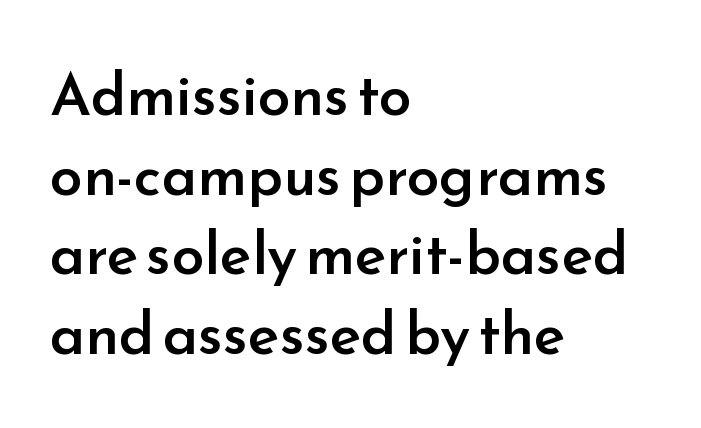
Every character sits straight up, as roman type does. Note: no serifs on the glyphs. Inter-character spacing is left at the font's built-in metrics. Underline: absent.
